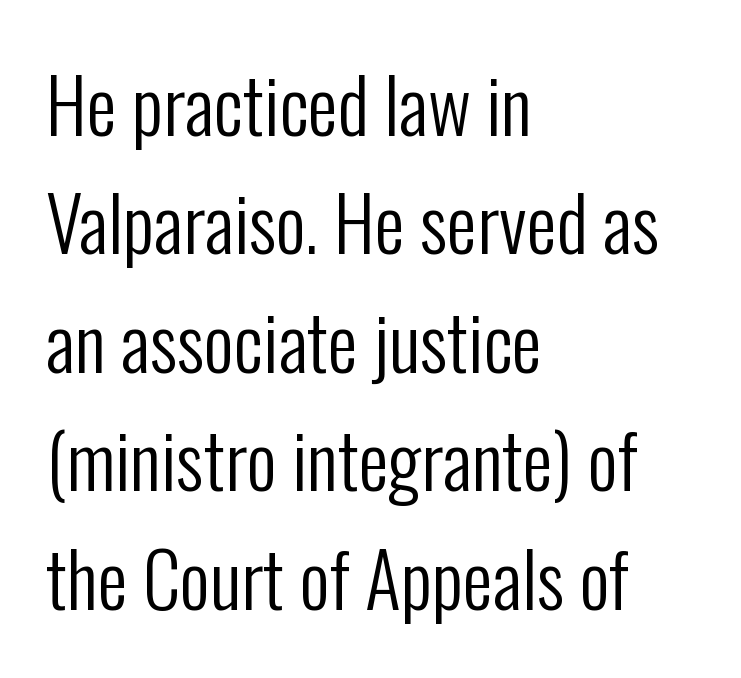
Is this a fixed-width face? No — the glyphs have proportional, varying widths. This rendering leaves character spacing at its baseline value. A classic flush-left, rag-right setting is used for this passage. Line spacing here is normal. Regarding serifs, this sample does without them. When letters stand straight like this, we call the style roman or upright.
